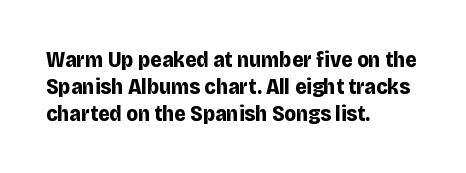
Q: Is the text bold? A: Yes.
Q: Is the text italic (slanted)? A: No, it is upright.
Q: Is the text underlined? A: No.
Q: How is the paragraph aligned? A: Left-aligned.
Q: Is the spacing between letters normal or unusually wide? A: Normal.
